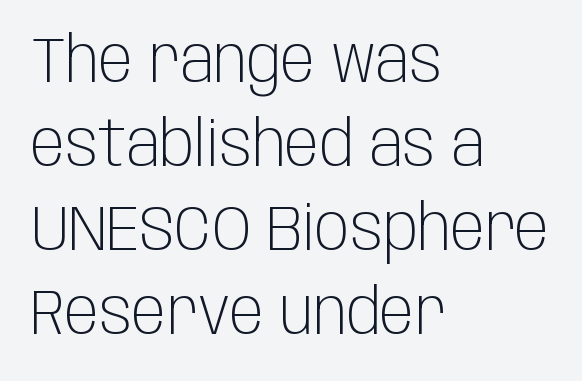
Q: Is the text bold? A: No.
Q: Is the text italic (slanted)? A: No, it is upright.
Q: Is the typeface a serif or a sans-serif typeface? A: Sans-serif.
Q: Is the text underlined? A: No.
Q: How is the paragraph aligned? A: Left-aligned.
Q: Is the spacing between letters normal or unusually wide? A: Normal.
Q: Is the spacing between lines tight, normal or loose? A: Normal.
Q: Width (condensed, normal, or wide)? A: Condensed.
Q: Stroke contrast? A: Low.
Q: x-height? A: Large.
Q: Monospaced? A: No.
